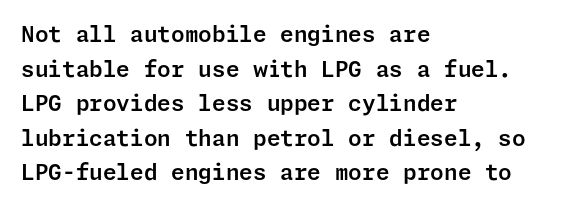
Q: Is the text italic (slanted)? A: No, it is upright.
Q: Is the text underlined? A: No.
Q: How is the paragraph aligned? A: Left-aligned.
Q: Is the spacing between letters normal or unusually wide? A: Normal.
Q: Is the spacing between lines tight, normal or loose? A: Normal.
